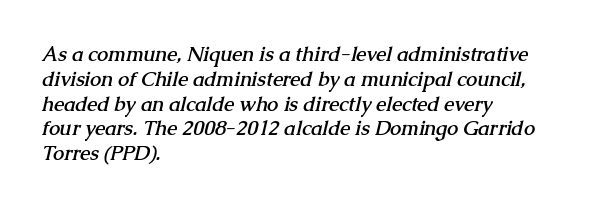
The image shows 20 px bold type; set left-aligned, line spacing 1.24x, normal letter spacing, not underlined.
